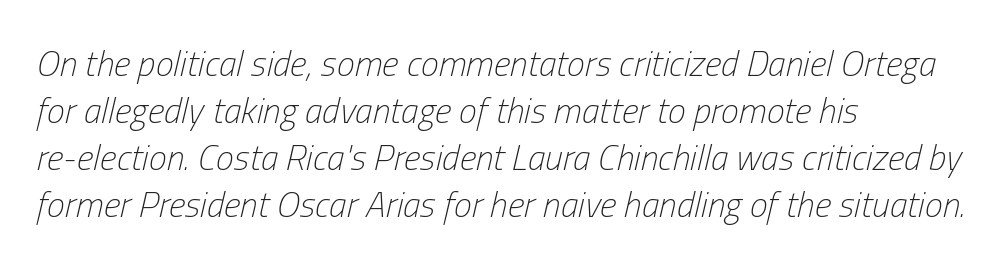
The image shows 36 px light, condensed type, italic (leaning right); set left-aligned, normal line spacing (1.31x), normal letter spacing, not underlined; low stroke contrast and a medium x-height.
